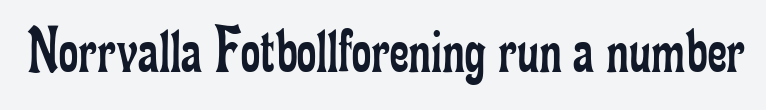
Do the characters align in a grid? No, the font is proportional. The letters sit at their default tracking, neither squeezed nor spread. No word sits above an underline. Quick note: not italic, upright.
